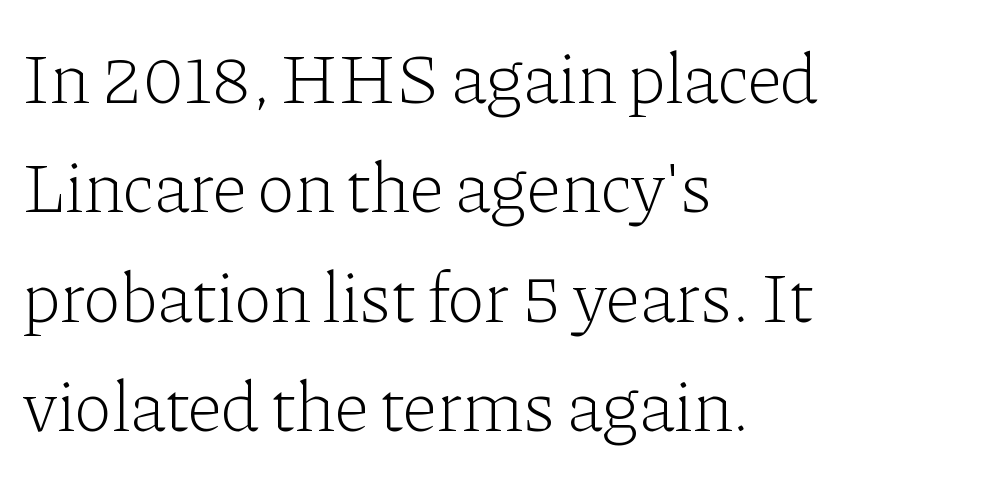
The image shows 72 px light serif type, upright; set left-aligned, normal line spacing (1.52x), normal letter spacing, not underlined; low stroke contrast and a medium x-height.
